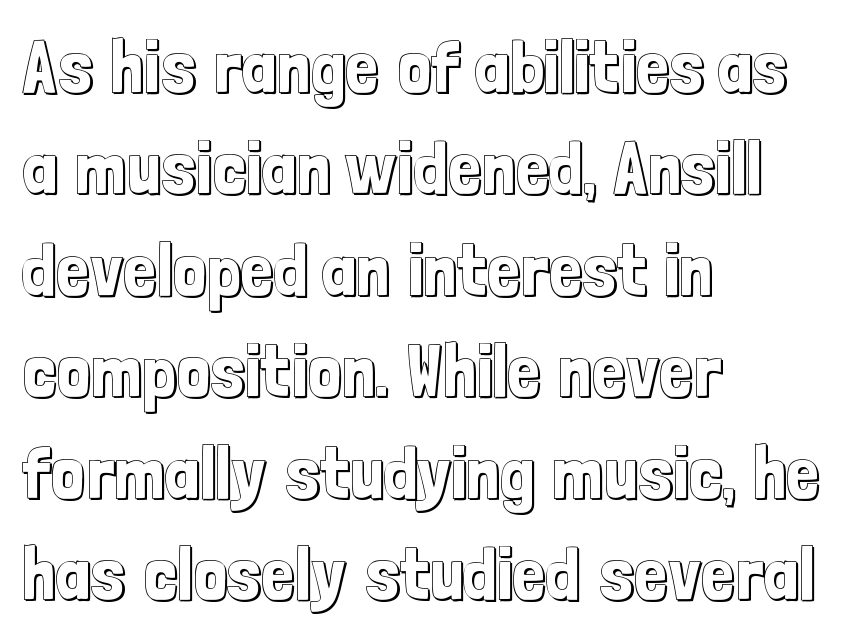
It's the straight-up-and-down kind of type. Regarding leading, the lines here are spaced in the standard way. The passage shown is not underscored anywhere. Here the glyphs are tracked normally, forming tight word shapes. Varying glyph widths throughout — classic text-font behaviour. The typesetter chose a ragged-right arrangement here.
